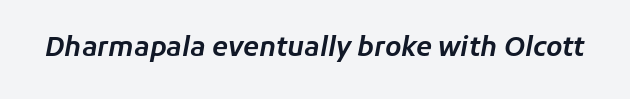
The image shows 26 px text type, italic (leaning right); set normal letter spacing, not underlined.
